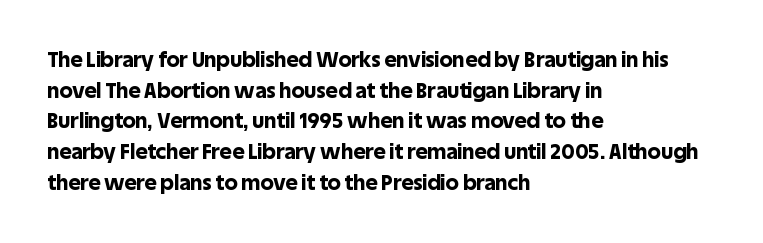
{"italic": "no", "bold": "yes", "underline": "no", "align": "left", "line_spacing": "normal", "line_spacing_ratio": 1.46, "letter_spacing": "normal", "letter_spacing_em": 0.0, "glyph_px": 21}
